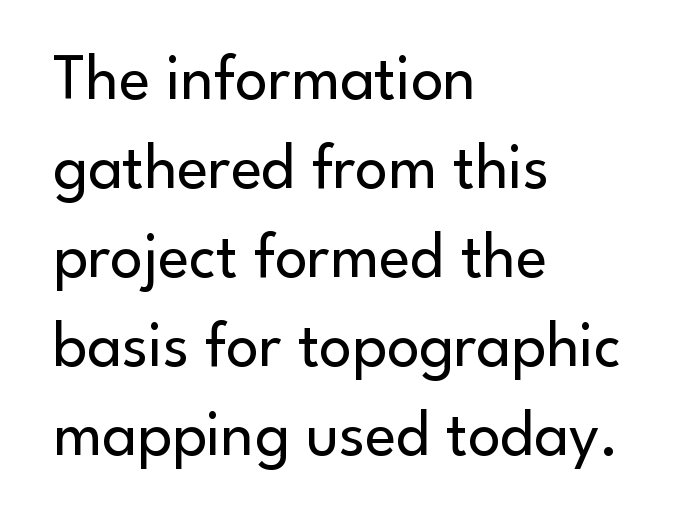
Q: Is the text bold? A: No.
Q: Is the text italic (slanted)? A: No, it is upright.
Q: Is the typeface a serif or a sans-serif typeface? A: Sans-serif.
Q: Is the text underlined? A: No.
Q: How is the paragraph aligned? A: Left-aligned.
Q: Is the spacing between letters normal or unusually wide? A: Normal.
Q: Is the spacing between lines tight, normal or loose? A: Normal.
Q: Width (condensed, normal, or wide)? A: Normal.
Q: Stroke contrast? A: Low.
Q: x-height? A: Small.
Q: Monospaced? A: No.
